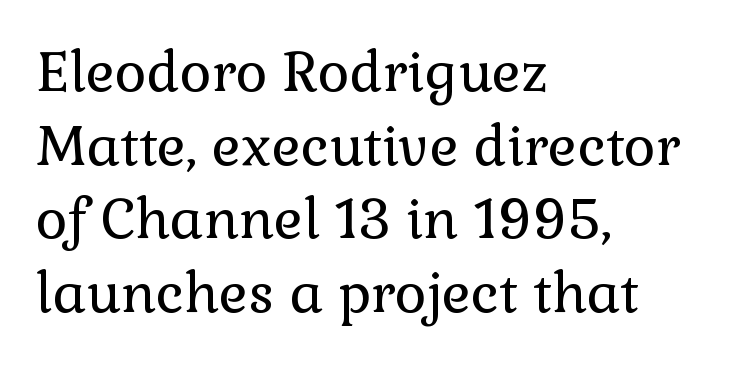
The image shows 55 px regular-weight serif type, upright; set left-aligned, normal line spacing (1.34x), normal letter spacing, not underlined; low stroke contrast and a medium x-height.
